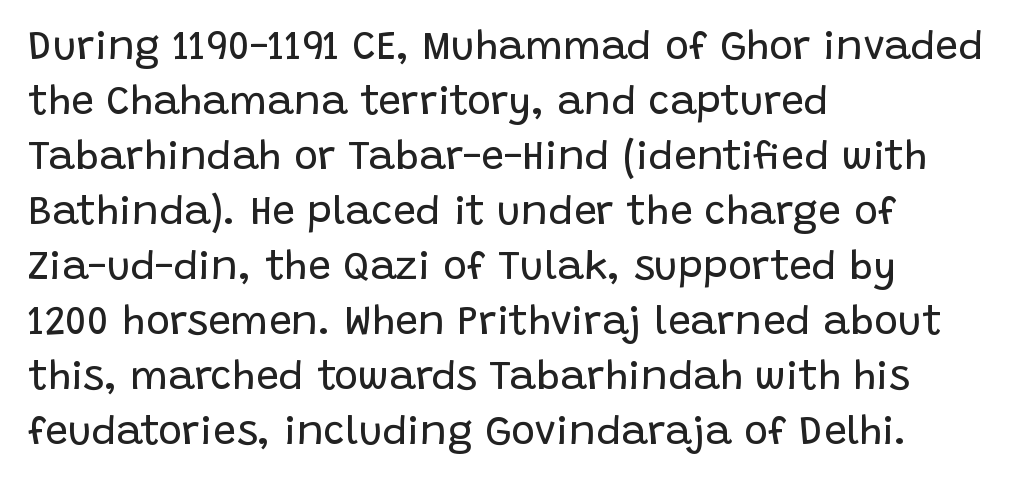
Q: Is the text bold? A: No.
Q: Is the text italic (slanted)? A: No, it is upright.
Q: Is the typeface a serif or a sans-serif typeface? A: Sans-serif.
Q: Is the text underlined? A: No.
Q: How is the paragraph aligned? A: Left-aligned.
Q: Is the spacing between letters normal or unusually wide? A: Normal.
Q: Is the spacing between lines tight, normal or loose? A: Normal.
Q: Width (condensed, normal, or wide)? A: Normal.
Q: Stroke contrast? A: Low.
Q: x-height? A: Large.
Q: Monospaced? A: No.
